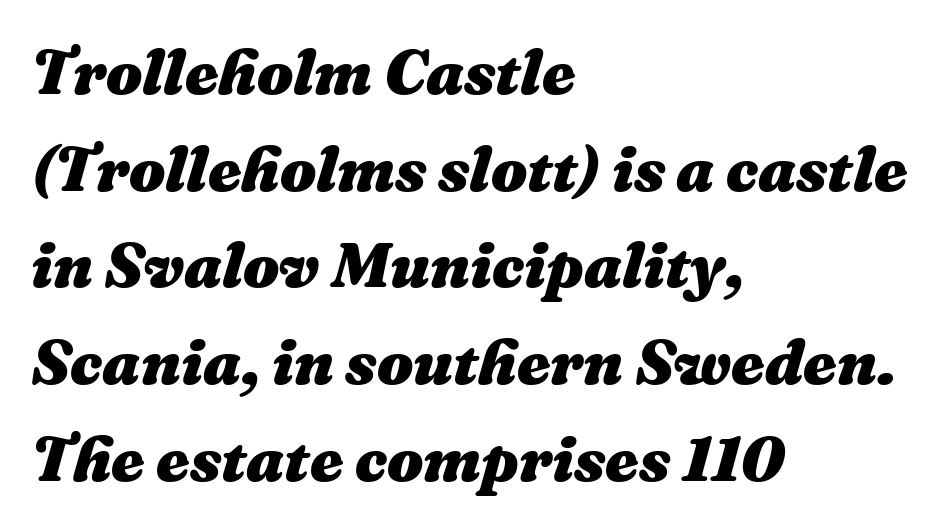
Q: Is the text bold? A: Yes.
Q: Is the text italic (slanted)? A: Yes, it leans right by about 16 degrees.
Q: Is the text underlined? A: No.
Q: How is the paragraph aligned? A: Left-aligned.
Q: Is the spacing between letters normal or unusually wide? A: Normal.
Q: Is the spacing between lines tight, normal or loose? A: Normal.
Q: Width (condensed, normal, or wide)? A: Normal.
Q: Stroke contrast? A: Medium.
Q: x-height? A: Medium.
Q: Monospaced? A: No.
